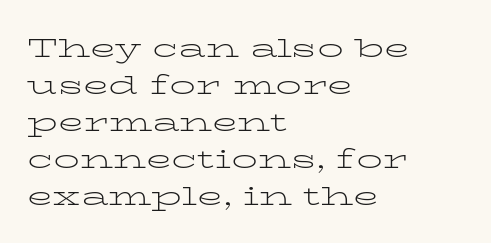
Q: Is the text bold? A: No.
Q: Is the text italic (slanted)? A: No, it is upright.
Q: Is the text underlined? A: No.
Q: How is the paragraph aligned? A: Left-aligned.
Q: Is the spacing between letters normal or unusually wide? A: Normal.
Q: Is the spacing between lines tight, normal or loose? A: Normal.
